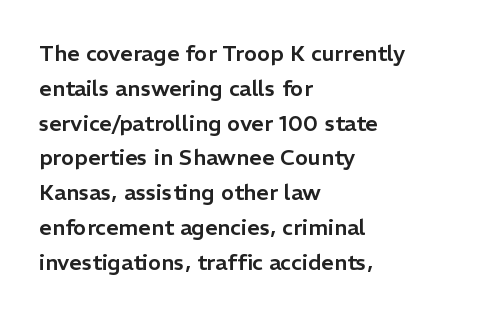
The image shows 22 px text type, upright; set left-aligned, normal line spacing (1.58x), normal letter spacing, not underlined.
